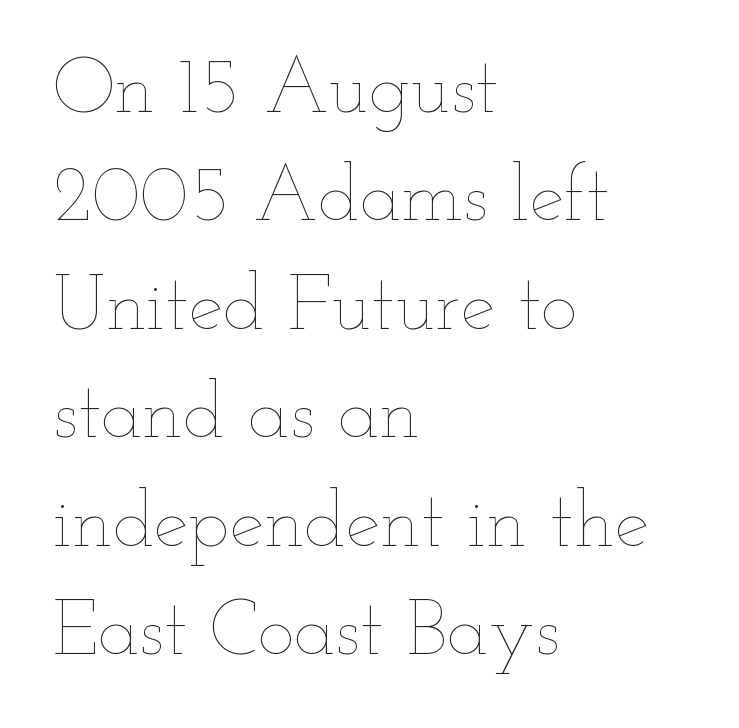
Proportional: the letters do not fall into vertical columns. Caption: standard tracking, unaltered. Each stroke keeps to a modest, everyday thickness or less. Line beginnings align vertically; line endings do not. The type sits square on the baseline with zero lean.
